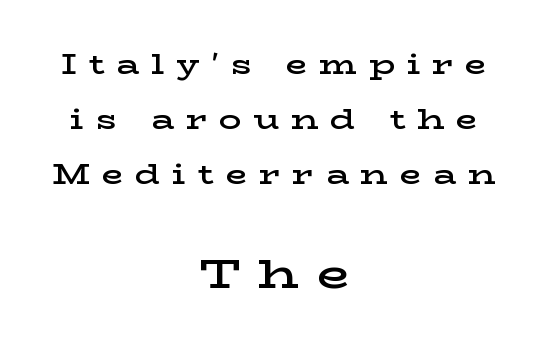
Layout note: lines centered. Substantial extra tracking has been applied to these lines. Baseline-to-baseline distance is far greater than the letter height. Just letters on the line, the space beneath them empty. The glyphs in this specimen are seriffed.
